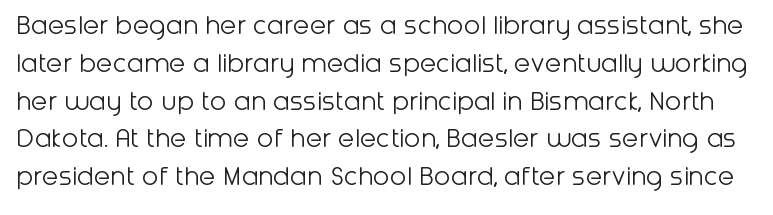
{"serif": "no", "italic": "no", "bold": "no", "weight": "light", "width": "normal", "stroke_contrast": "low", "x_height": "medium", "monospaced": "no", "underline": "no", "line_spacing": "normal", "line_spacing_ratio": 1.26, "letter_spacing": "normal", "letter_spacing_em": 0.0, "glyph_px": 30}
